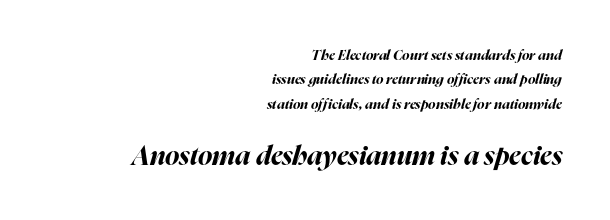
{"italic": "yes", "lean": "right", "slant_degrees": 16, "bold": "yes", "underline": "no", "align": "right", "line_spacing_ratio": 1.75, "letter_spacing": "normal", "letter_spacing_em": 0.0, "larger_block": "second", "size_ratio": 1.93, "glyph_px": 27}
